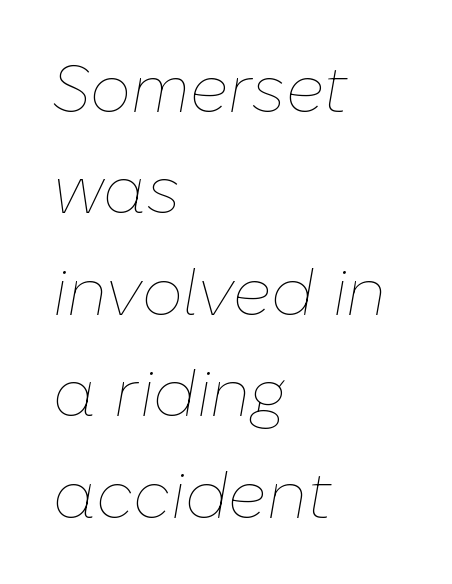
{"italic": "yes", "lean": "right", "slant_degrees": 10, "bold": "no", "weight": "thin", "width": "normal", "stroke_contrast": "low", "x_height": "medium", "monospaced": "no", "underline": "no", "align": "left", "line_spacing": "normal", "line_spacing_ratio": 1.56, "letter_spacing": "normal", "letter_spacing_em": 0.0, "glyph_px": 65}
